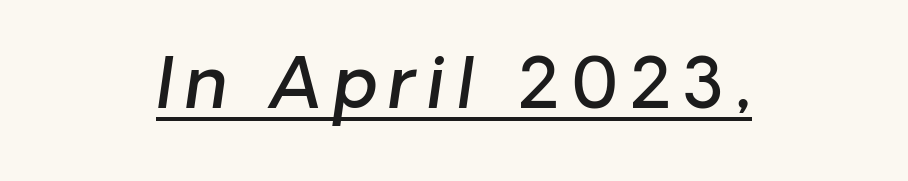
Q: Is the text bold? A: Semi-bold.
Q: Is the typeface a serif or a sans-serif typeface? A: Sans-serif.
Q: Is the text underlined? A: Yes.
Q: How is the paragraph aligned? A: Centered.
Q: Width (condensed, normal, or wide)? A: Normal.
Q: Stroke contrast? A: Low.
Q: x-height? A: Medium.
Q: Monospaced? A: No.
